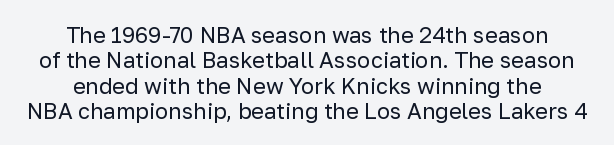
Q: Is the text bold? A: No.
Q: Is the text italic (slanted)? A: No, it is upright.
Q: Is the text underlined? A: No.
Q: How is the paragraph aligned? A: Centered.
Q: Is the spacing between letters normal or unusually wide? A: Normal.
Q: Is the spacing between lines tight, normal or loose? A: Tight.
